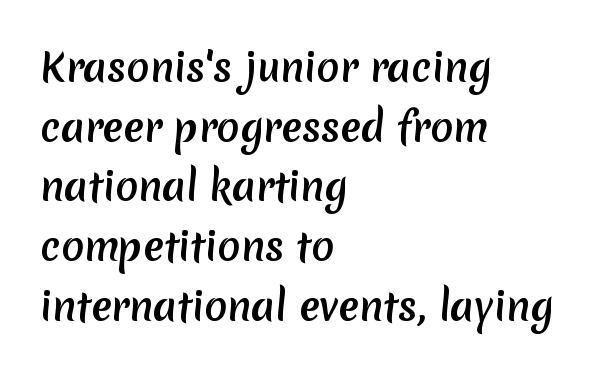
Q: Is the text bold? A: Yes.
Q: Is the typeface a serif or a sans-serif typeface? A: Sans-serif.
Q: Is the text underlined? A: No.
Q: How is the paragraph aligned? A: Left-aligned.
Q: Is the spacing between letters normal or unusually wide? A: Normal.
Q: Is the spacing between lines tight, normal or loose? A: Normal.
Q: Width (condensed, normal, or wide)? A: Normal.
Q: Stroke contrast? A: Low.
Q: x-height? A: Medium.
Q: Monospaced? A: No.
